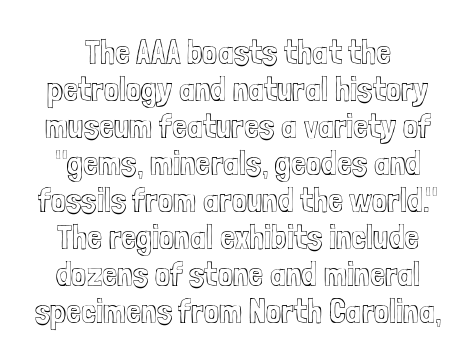
Q: Is the text italic (slanted)? A: No, it is upright.
Q: Is the text underlined? A: No.
Q: Is the spacing between letters normal or unusually wide? A: Normal.
Q: Is the spacing between lines tight, normal or loose? A: Tight.
Q: Width (condensed, normal, or wide)? A: Condensed.
Q: x-height? A: Medium.
Q: Monospaced? A: No.
